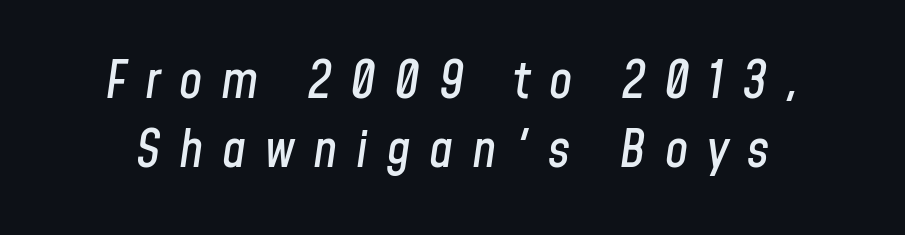
Look at the tracking — it's clearly loosened, letters drifting apart. Varying glyph widths throughout — classic text-font behaviour. Anything drawn beneath the words? Only blank space. Evenly set lines give the paragraph a standard silhouette. The specimen reads as italic at a glance.
